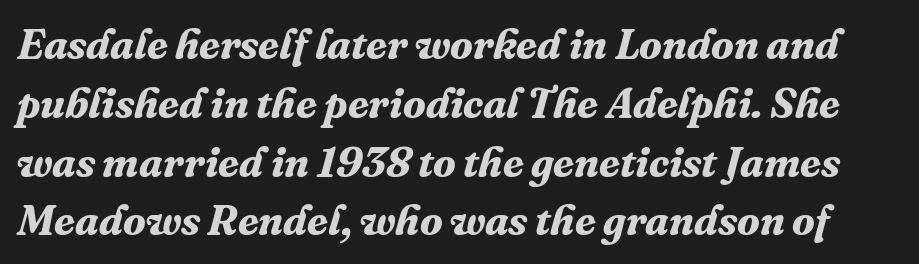
Look at the bottom of the vertical strokes: they flare into serifs here. Proportional: the letters do not fall into vertical columns. One glance says typical: line gaps are just what's usual. The glyphs look as if they've been sheared to an angle. Plenty of ink on the page — the face is bold. Tracking here is standard; glyphs follow each other at the usual distance.
